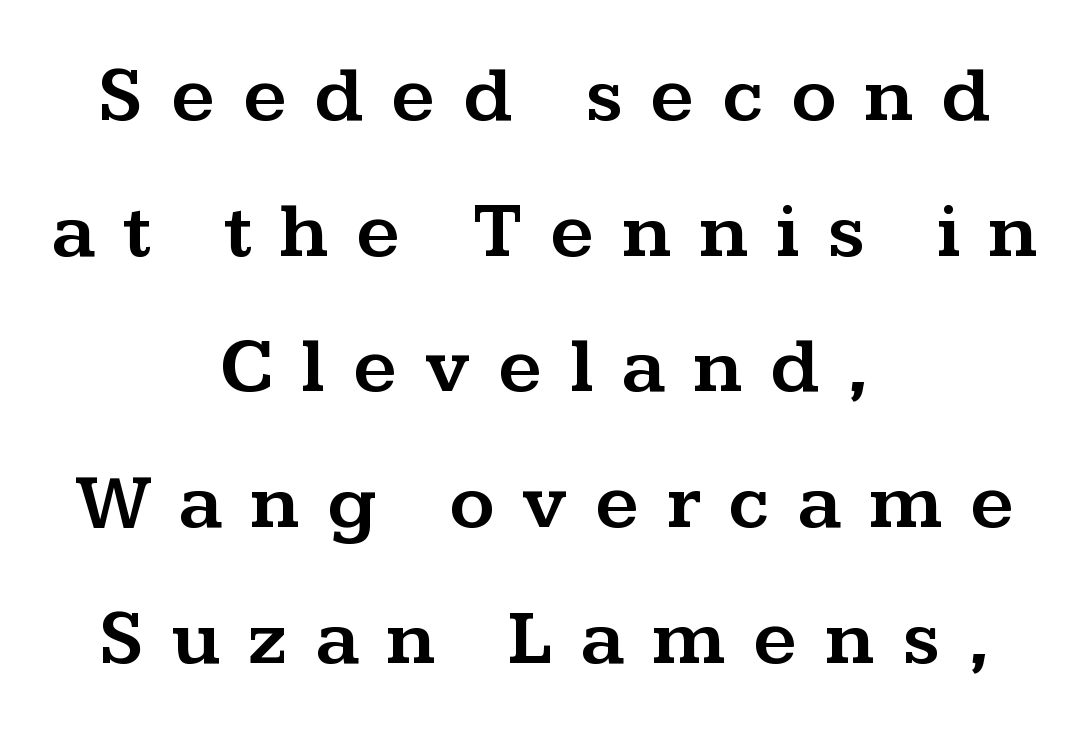
Q: Is the text italic (slanted)? A: No, it is upright.
Q: Is the typeface a serif or a sans-serif typeface? A: Serif.
Q: Is the text underlined? A: No.
Q: How is the paragraph aligned? A: Centered.
Q: Is the spacing between letters normal or unusually wide? A: Unusually wide.
Q: Width (condensed, normal, or wide)? A: Wide.
Q: Stroke contrast? A: Medium.
Q: x-height? A: Medium.
Q: Monospaced? A: No.
